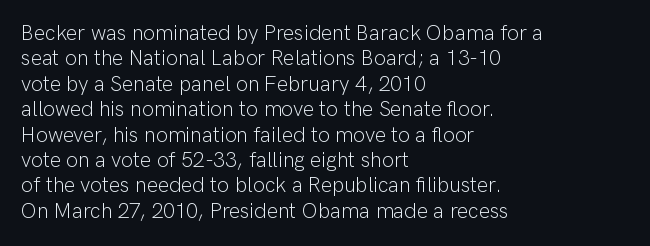
{"italic": "no", "bold": "no", "underline": "no", "align": "left", "line_spacing_ratio": 1.21, "letter_spacing": "normal", "letter_spacing_em": 0.0, "glyph_px": 21}
